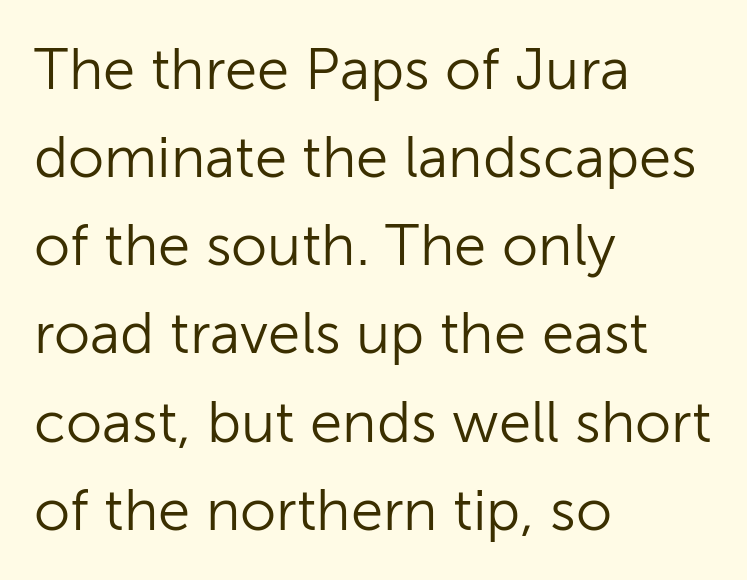
Q: Is the text bold? A: No.
Q: Is the text italic (slanted)? A: No, it is upright.
Q: Is the typeface a serif or a sans-serif typeface? A: Sans-serif.
Q: Is the text underlined? A: No.
Q: How is the paragraph aligned? A: Left-aligned.
Q: Is the spacing between letters normal or unusually wide? A: Normal.
Q: Is the spacing between lines tight, normal or loose? A: Normal.
Q: Width (condensed, normal, or wide)? A: Normal.
Q: Stroke contrast? A: Low.
Q: x-height? A: Medium.
Q: Monospaced? A: No.
